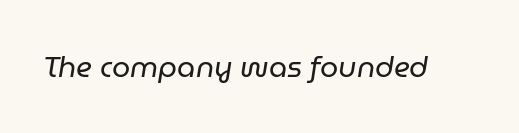
Here the glyphs are tracked normally, forming tight word shapes. You could not count columns in this text — the font is proportionally spaced. Compared with a typical body face, this is equally light or lighter still. This is oblique type, the kind used for emphasis or titles. The string is rendered with underlining switched off.
